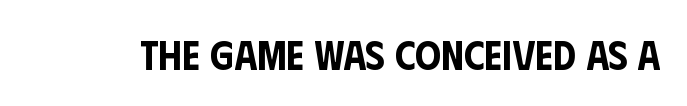
Q: Is the text italic (slanted)? A: No, it is upright.
Q: Is the typeface a serif or a sans-serif typeface? A: Sans-serif.
Q: Is the text underlined? A: No.
Q: Is the spacing between letters normal or unusually wide? A: Normal.
Q: Width (condensed, normal, or wide)? A: Condensed.
Q: Stroke contrast? A: Low.
Q: x-height? A: Large.
Q: Monospaced? A: No.
